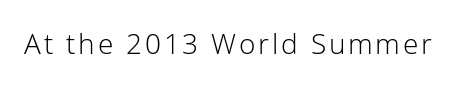
I'd call this a sans setting — the letters go barefoot. The weight would be labelled regular, book, light, or lighter still. The lettering stays uniformly vertical, giving the passage a roman look. Descenders hang freely into open space. Proportional: the letters do not fall into vertical columns.
